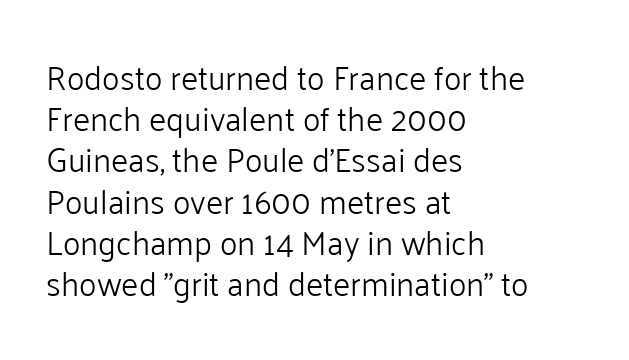
{"serif": "no", "italic": "no", "bold": "no", "weight": "light", "width": "normal", "stroke_contrast": "low", "x_height": "medium", "monospaced": "no", "underline": "no", "align": "left", "line_spacing": "normal", "line_spacing_ratio": 1.25, "letter_spacing": "normal", "letter_spacing_em": 0.0, "glyph_px": 33}
